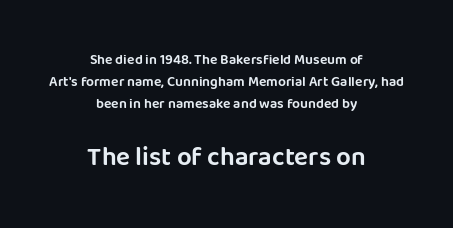
The image shows 26 px text type, upright; set centered, normal line spacing (1.57x), normal letter spacing, not underlined; the second (bottom) block is 1.86x larger.
